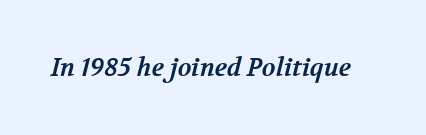
{"bold": "yes", "underline": "no", "letter_spacing": "normal", "letter_spacing_em": 0.0, "glyph_px": 25}
